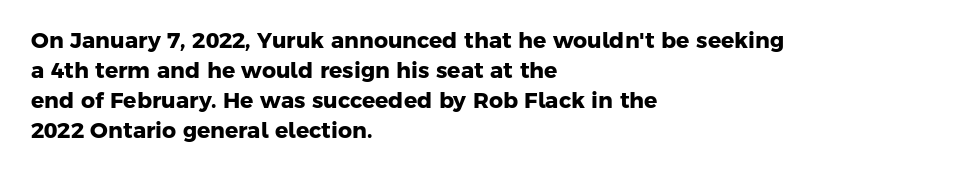
Q: Is the text bold? A: Yes.
Q: Is the text underlined? A: No.
Q: How is the paragraph aligned? A: Left-aligned.
Q: Is the spacing between letters normal or unusually wide? A: Normal.
Q: Is the spacing between lines tight, normal or loose? A: Normal.
